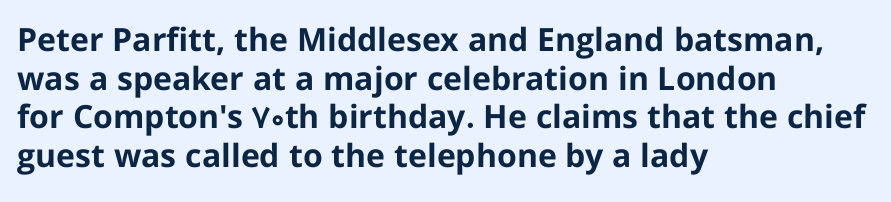
{"serif": "no", "italic": "no", "bold": "yes", "weight": "bold", "width": "normal", "stroke_contrast": "low", "x_height": "medium", "monospaced": "no", "underline": "no", "align": "left", "line_spacing_ratio": 1.21, "letter_spacing": "normal", "letter_spacing_em": 0.0, "glyph_px": 32}
